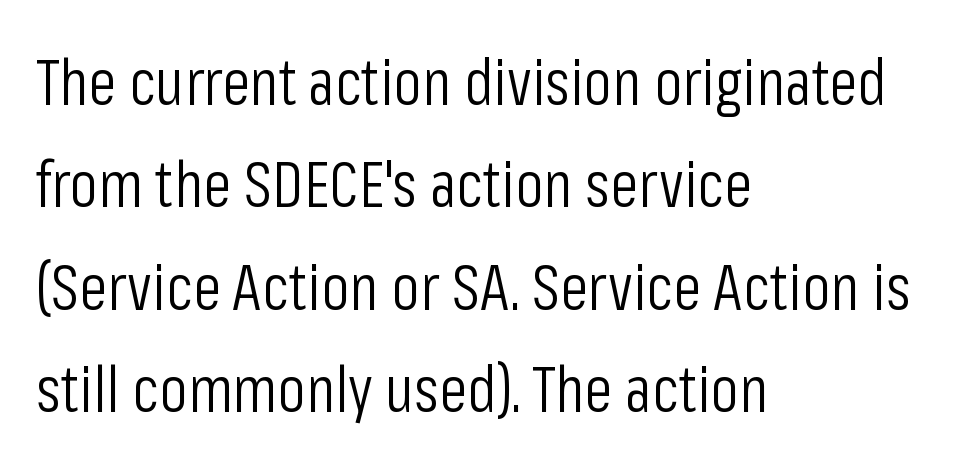
The image shows 64 px light, condensed sans-serif type, upright; set left-aligned, normal line spacing (1.6x), normal letter spacing, not underlined; low stroke contrast and a medium x-height.
